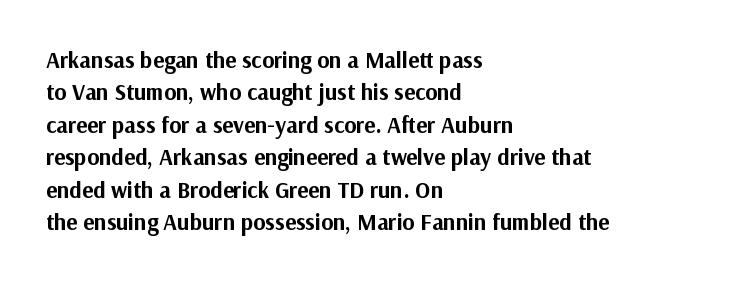
The image shows 23 px bold type, upright; set left-aligned, normal line spacing (1.41x), normal letter spacing, not underlined.
